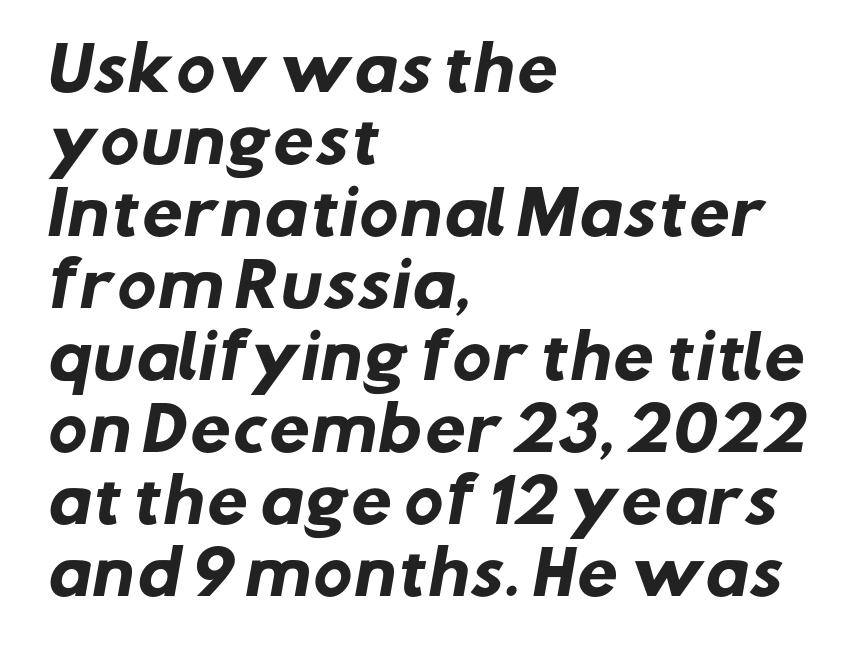
The image shows 59 px heavy sans-serif type; set left-aligned, line spacing 1.22x, normal letter spacing, not underlined; low stroke contrast and a medium x-height.
